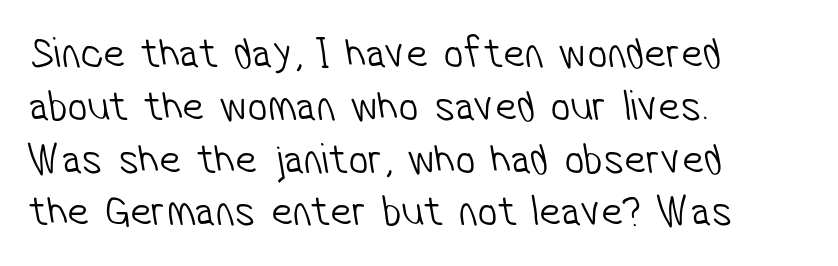
The image shows 44 px light, condensed sans-serif type; set left-aligned, line spacing 1.2x, normal letter spacing, not underlined; low stroke contrast and a medium x-height.
